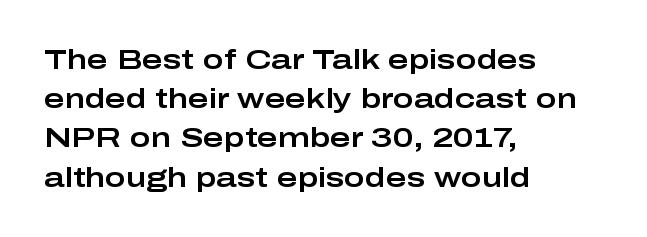
The typography opts for an upright posture over an oblique one. Observe the absence of serifs on each vertical stroke in this sample. Think of a printed novel: that variable character pitch is what you see here. Descenders are the only things crossing below the line. Observe the ordinary spacing: letters are neighbours, not strangers.
